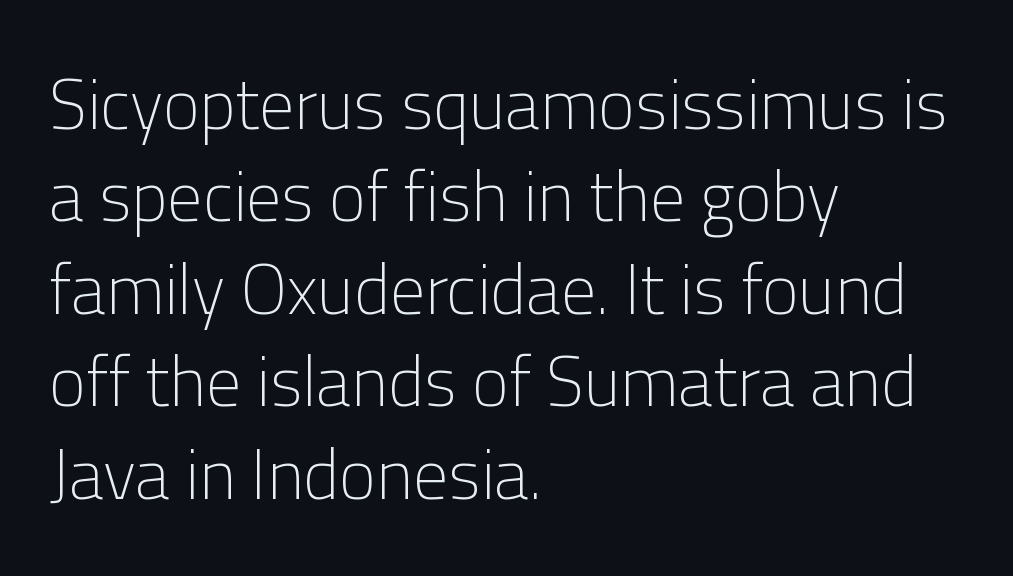
The image shows 70 px light sans-serif type, upright; set left-aligned, normal line spacing (1.32x), normal letter spacing, not underlined; low stroke contrast and a medium x-height.
